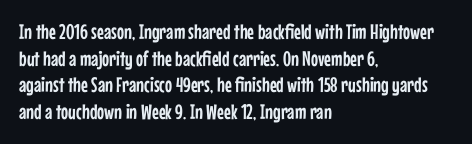
The image shows 21 px text type, upright; set left-aligned, normal line spacing (1.27x), normal letter spacing, not underlined.
